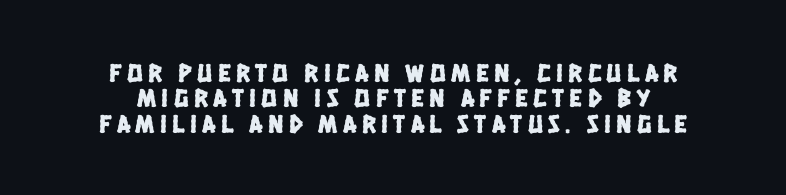
{"underline": "no", "align": "center", "line_spacing": "tight", "line_spacing_ratio": 0.98, "letter_spacing": "wide", "letter_spacing_em": 0.21, "glyph_px": 26}
